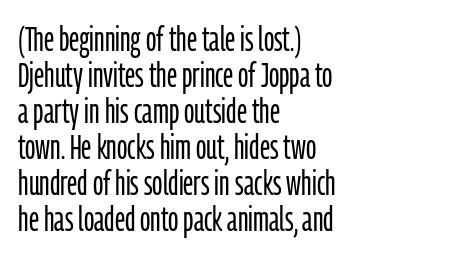
The image shows 34 px light, condensed sans-serif type, upright; set left-aligned, tight line spacing (1.06x), normal letter spacing, not underlined; low stroke contrast and a medium x-height.
